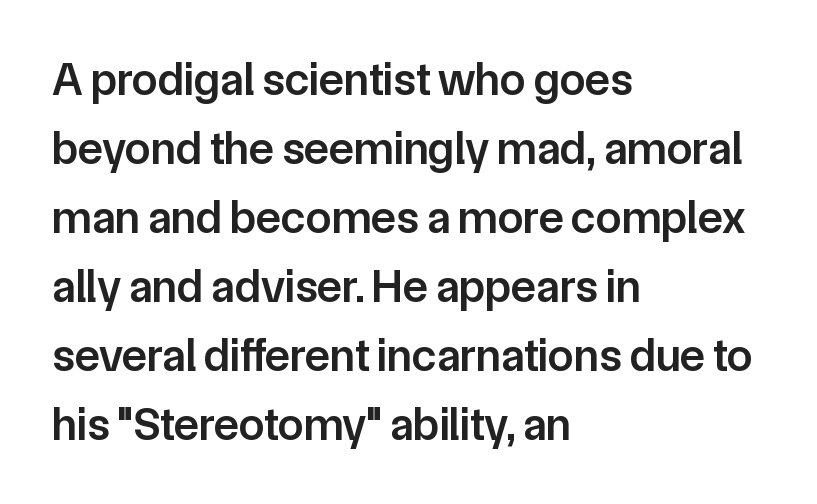
{"serif": "no", "italic": "no", "bold": "semi", "weight": "semibold", "width": "normal", "stroke_contrast": "low", "x_height": "medium", "monospaced": "no", "underline": "no", "align": "left", "line_spacing": "normal", "line_spacing_ratio": 1.5, "letter_spacing": "normal", "letter_spacing_em": 0.0, "glyph_px": 46}
